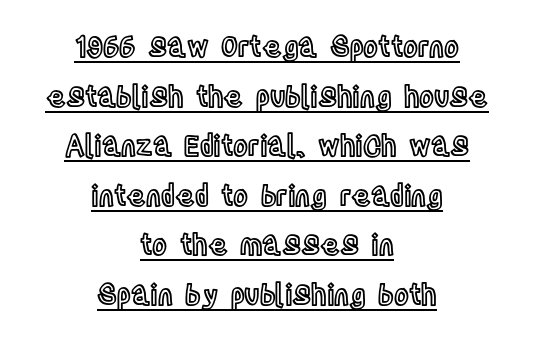
A student would call this center alignment; a typographer would say set centered. Italic? Not at all — the glyphs are vertical. Compared with undecorated copy, this sample adds a rule below the words. These lines are rendered in a variable-pitch font. Students, note that the glyphs here touch the page at normal intervals.
